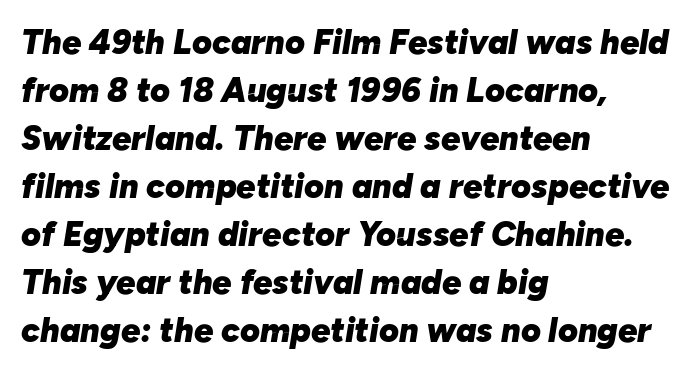
Q: Is the text bold? A: Yes.
Q: Is the text italic (slanted)? A: Yes, it leans right by about 10 degrees.
Q: Is the text underlined? A: No.
Q: How is the paragraph aligned? A: Left-aligned.
Q: Is the spacing between letters normal or unusually wide? A: Normal.
Q: Is the spacing between lines tight, normal or loose? A: Normal.
Q: Width (condensed, normal, or wide)? A: Normal.
Q: Stroke contrast? A: Low.
Q: x-height? A: Medium.
Q: Monospaced? A: No.
